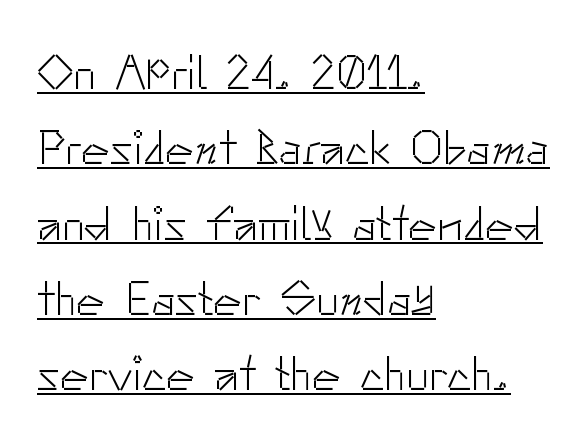
Q: Is the text bold? A: No.
Q: Is the text italic (slanted)? A: No, it is upright.
Q: Is the typeface a serif or a sans-serif typeface? A: Sans-serif.
Q: Is the text underlined? A: Yes.
Q: How is the paragraph aligned? A: Left-aligned.
Q: Is the spacing between letters normal or unusually wide? A: Normal.
Q: Is the spacing between lines tight, normal or loose? A: Normal.
Q: Width (condensed, normal, or wide)? A: Normal.
Q: Stroke contrast? A: Low.
Q: x-height? A: Small.
Q: Monospaced? A: No.
